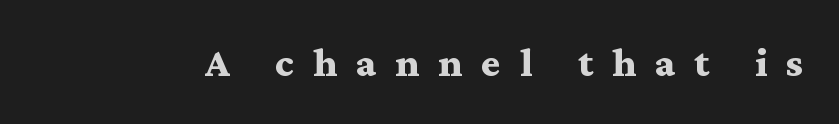
Q: Is the text bold? A: Yes.
Q: Is the text italic (slanted)? A: No, it is upright.
Q: Is the typeface a serif or a sans-serif typeface? A: Serif.
Q: Is the text underlined? A: No.
Q: Is the spacing between letters normal or unusually wide? A: Unusually wide.
Q: Width (condensed, normal, or wide)? A: Wide.
Q: Stroke contrast? A: Medium.
Q: x-height? A: Medium.
Q: Monospaced? A: No.
